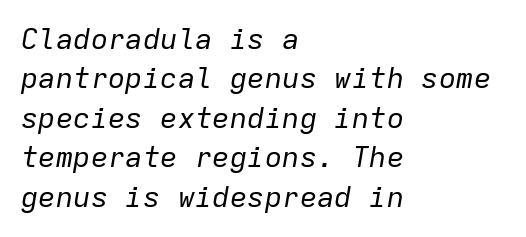
The image shows 29 px regular-weight type, italic (leaning right), monospaced; set left-aligned, normal line spacing (1.36x), normal letter spacing, not underlined; low stroke contrast and a medium x-height.
